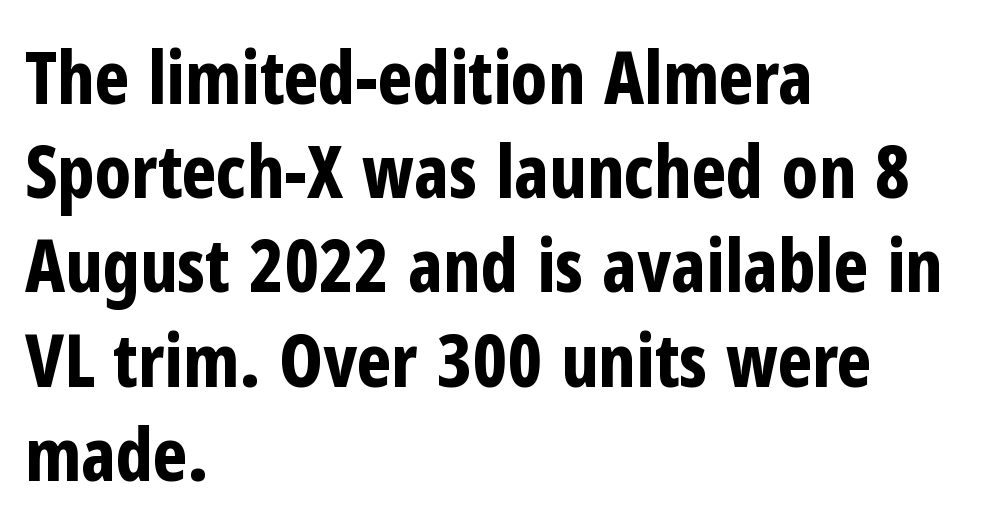
The image shows 73 px bold, condensed sans-serif type, upright; set left-aligned, normal line spacing (1.29x), normal letter spacing, not underlined; low stroke contrast and a medium x-height.
